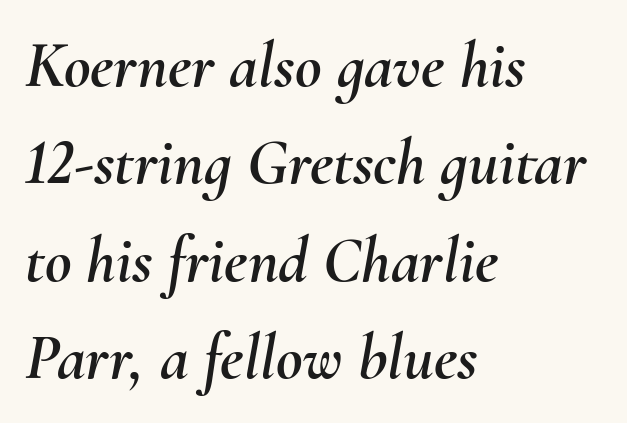
These lines were composed using italics. Varying glyph widths throughout — classic text-font behaviour. The lines are quadded left. A clean baseline with only descenders dipping below it. Leading: standard.
